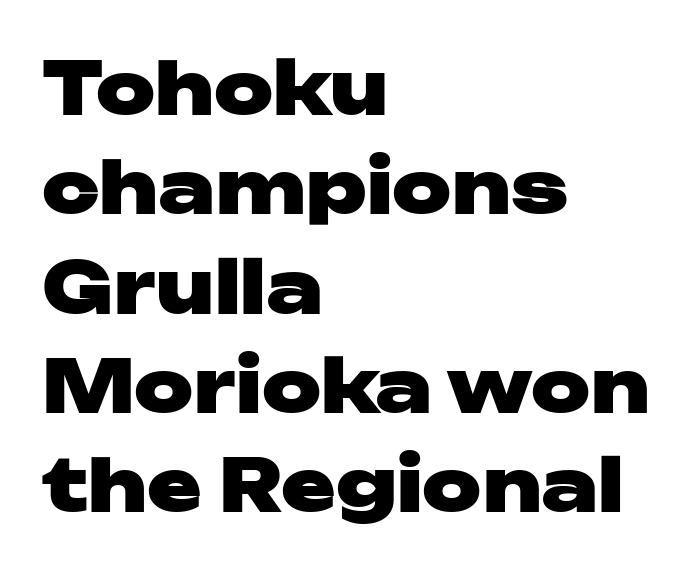
{"serif": "no", "italic": "no", "bold": "yes", "weight": "heavy", "width": "wide", "stroke_contrast": "low", "x_height": "medium", "monospaced": "no", "underline": "no", "align": "left", "line_spacing": "normal", "line_spacing_ratio": 1.36, "letter_spacing": "normal", "letter_spacing_em": 0.0, "glyph_px": 73}
